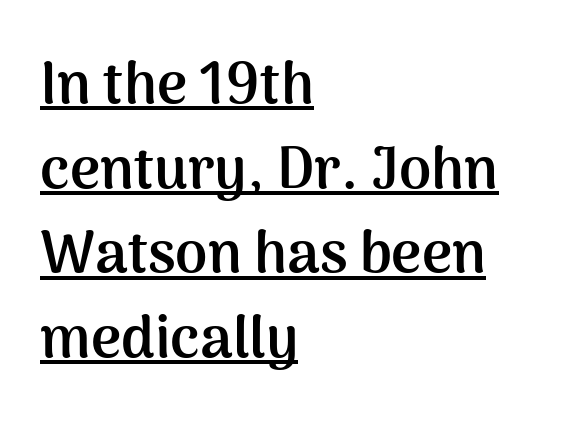
Q: Is the text bold? A: Yes.
Q: Is the text italic (slanted)? A: No, it is upright.
Q: Is the typeface a serif or a sans-serif typeface? A: Sans-serif.
Q: Is the text underlined? A: Yes.
Q: How is the paragraph aligned? A: Left-aligned.
Q: Is the spacing between letters normal or unusually wide? A: Normal.
Q: Is the spacing between lines tight, normal or loose? A: Normal.
Q: Width (condensed, normal, or wide)? A: Normal.
Q: Stroke contrast? A: Medium.
Q: x-height? A: Medium.
Q: Monospaced? A: No.
